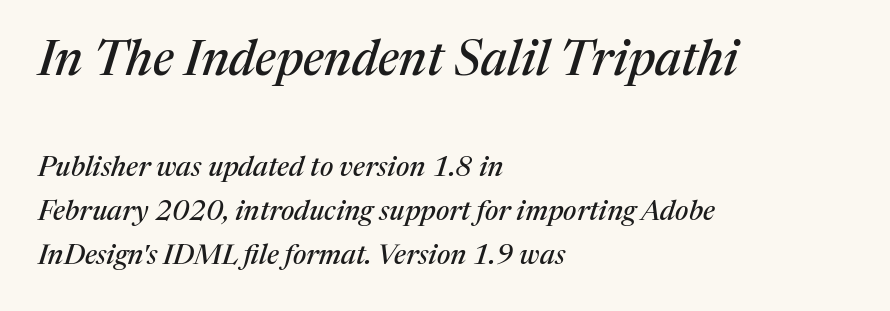
{"serif": "yes", "italic": "yes", "lean": "right", "slant_degrees": 17, "width": "normal", "stroke_contrast": "medium", "x_height": "medium", "monospaced": "no", "underline": "no", "align": "left", "line_spacing": "normal", "line_spacing_ratio": 1.58, "letter_spacing": "normal", "letter_spacing_em": 0.0, "larger_block": "first", "size_ratio": 1.75, "glyph_px": 49}
